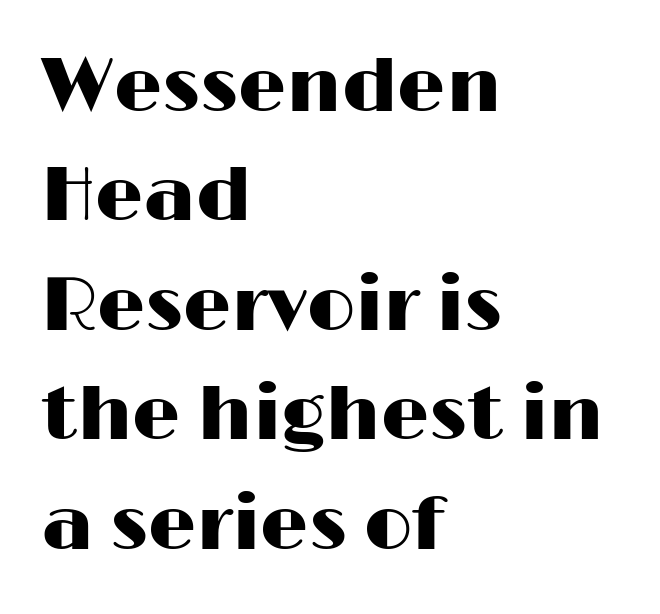
Q: Is the text italic (slanted)? A: No, it is upright.
Q: Is the typeface a serif or a sans-serif typeface? A: Sans-serif.
Q: Is the text underlined? A: No.
Q: How is the paragraph aligned? A: Left-aligned.
Q: Is the spacing between letters normal or unusually wide? A: Normal.
Q: Is the spacing between lines tight, normal or loose? A: Normal.
Q: Width (condensed, normal, or wide)? A: Wide.
Q: Stroke contrast? A: High.
Q: x-height? A: Medium.
Q: Monospaced? A: No.
